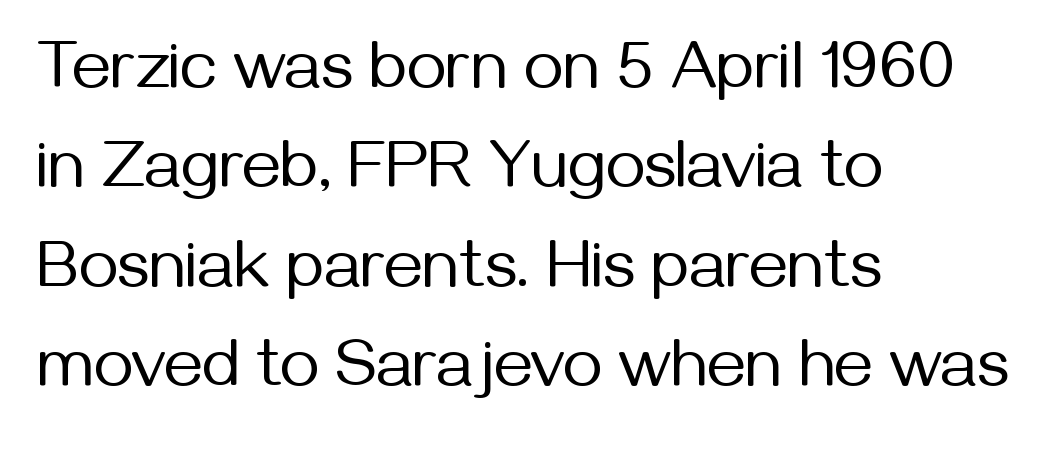
{"serif": "no", "italic": "no", "bold": "no", "weight": "regular", "width": "normal", "stroke_contrast": "medium", "x_height": "medium", "monospaced": "no", "underline": "no", "align": "left", "line_spacing": "normal", "line_spacing_ratio": 1.46, "letter_spacing": "normal", "letter_spacing_em": 0.0, "glyph_px": 68}
